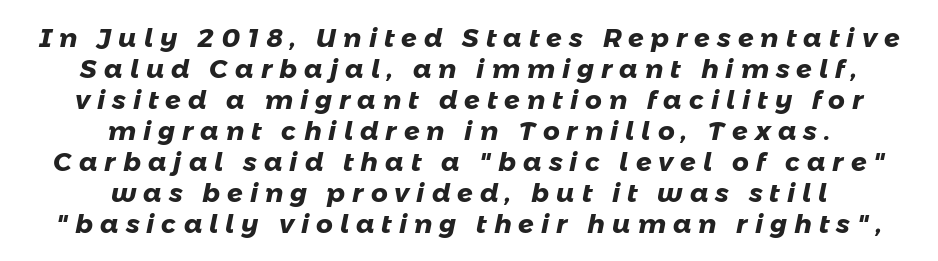
{"bold": "yes", "underline": "no", "align": "center", "line_spacing_ratio": 1.19, "letter_spacing": "wide", "letter_spacing_em": 0.27, "glyph_px": 26}
